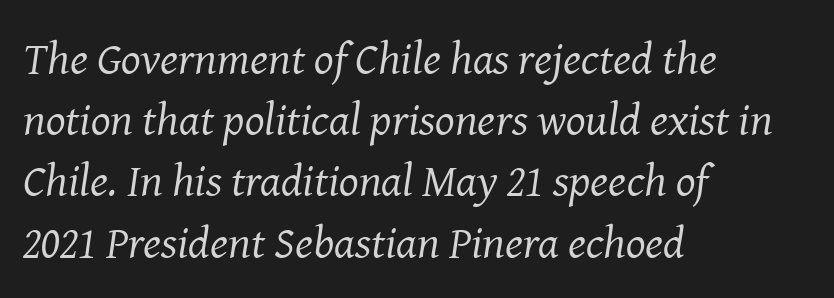
The image shows 46 px regular-weight serif type, italic (leaning right); set left-aligned, normal line spacing (1.33x), normal letter spacing, not underlined; medium stroke contrast and a medium x-height.
